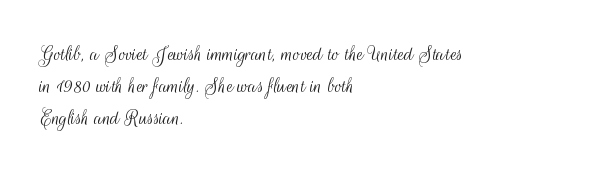
The image shows 23 px text type; set left-aligned, normal line spacing (1.4x), normal letter spacing, not underlined.
